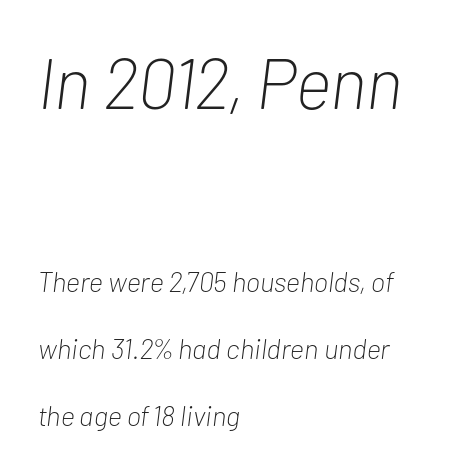
The image shows 71 px light, condensed type, italic (leaning right); set left-aligned, loose line spacing (2.39x), normal letter spacing, not underlined; the first (top) block is 2.54x larger; low stroke contrast and a medium x-height.
